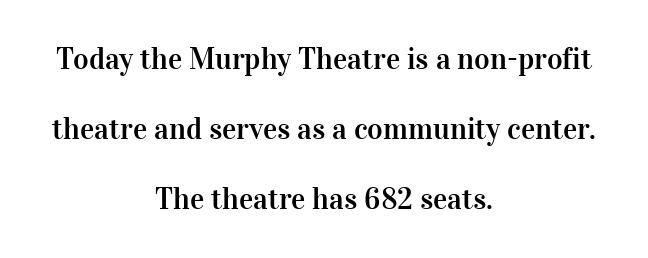
Descenders are the only things crossing below the line. Letterform terminals end in serifs throughout the passage. The space between consecutive lines is lavish. You could call the tracking neutral — neither tight nor loose. Neither beginnings nor endings align; midpoints do. No italicization has been applied; the sample stays upright.
